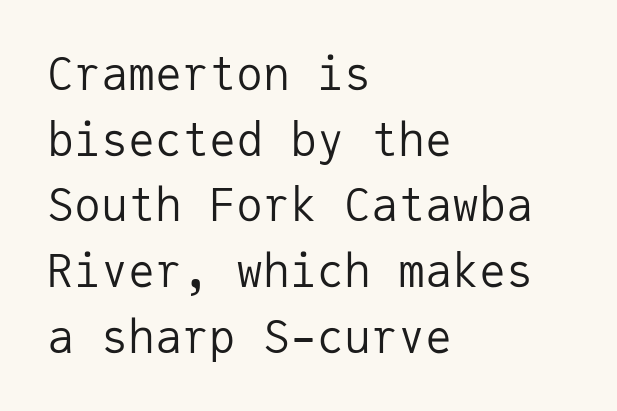
The image shows 45 px regular-weight sans-serif type, upright, monospaced; set left-aligned, normal line spacing (1.46x), normal letter spacing, not underlined; low stroke contrast and a medium x-height.
